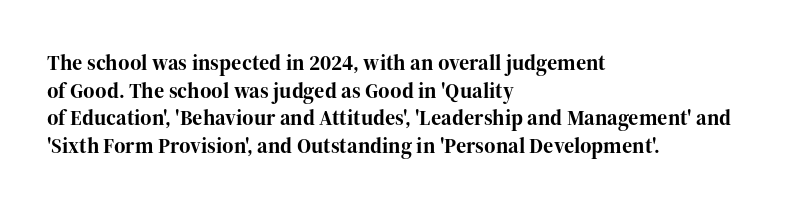
The image shows 22 px bold type, upright; set left-aligned, normal line spacing (1.26x), normal letter spacing, not underlined.
